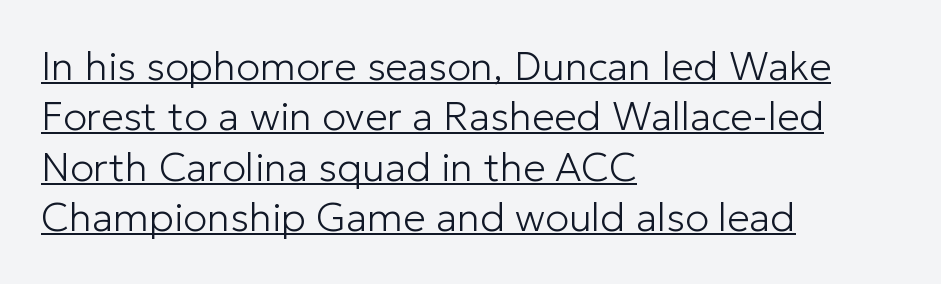
The image shows 40 px light sans-serif type, upright; set left-aligned, normal line spacing (1.26x), normal letter spacing, underlined; low stroke contrast and a medium x-height.
